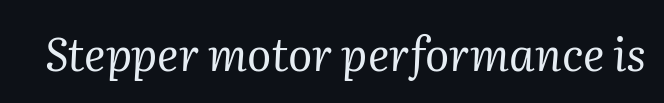
{"serif": "yes", "italic": "yes", "lean": "right", "slant_degrees": 2, "bold": "no", "weight": "regular", "width": "normal", "stroke_contrast": "medium", "x_height": "medium", "monospaced": "no", "underline": "no", "letter_spacing": "normal", "letter_spacing_em": 0.0, "glyph_px": 45}
